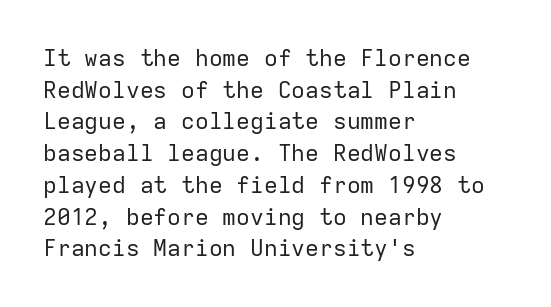
A roman cut, with each character standing at attention. Line spacing here is normal. The text block is weighted toward the left margin, trailing off unevenly rightward. Lines of text with bare space underneath. Nothing unusual about the tracking: characters are spaced as the font intends. A quiet, ordinary-to-light weight characterises the typeface.
